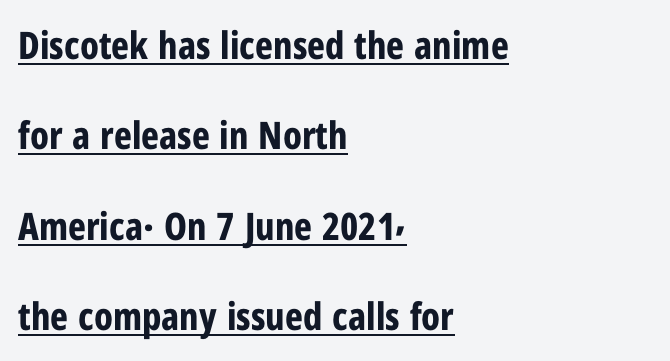
{"serif": "no", "italic": "no", "bold": "yes", "weight": "bold", "width": "condensed", "stroke_contrast": "low", "x_height": "medium", "monospaced": "no", "underline": "yes", "align": "left", "line_spacing": "loose", "line_spacing_ratio": 2.38, "letter_spacing": "normal", "letter_spacing_em": 0.0, "glyph_px": 38}
